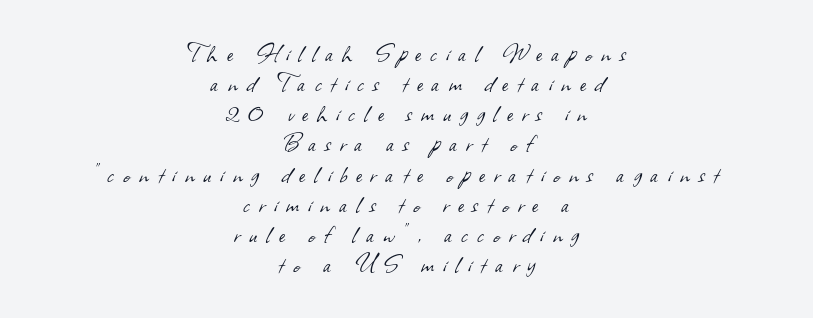
{"serif": "no", "bold": "no", "weight": "light", "width": "normal", "stroke_contrast": "low", "x_height": "small", "monospaced": "no", "underline": "no", "align": "center", "line_spacing": "tight", "line_spacing_ratio": 1.04, "letter_spacing": "wide", "letter_spacing_em": 0.31, "glyph_px": 29}
